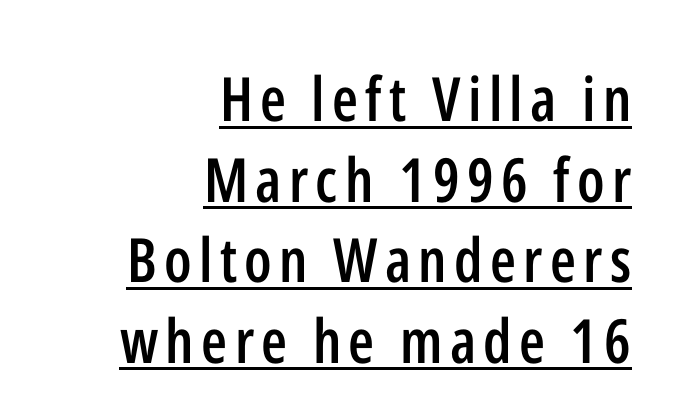
{"serif": "no", "italic": "no", "bold": "semi", "weight": "semibold", "width": "condensed", "stroke_contrast": "low", "x_height": "medium", "monospaced": "no", "underline": "yes", "align": "right", "line_spacing": "normal", "line_spacing_ratio": 1.32, "glyph_px": 61}
